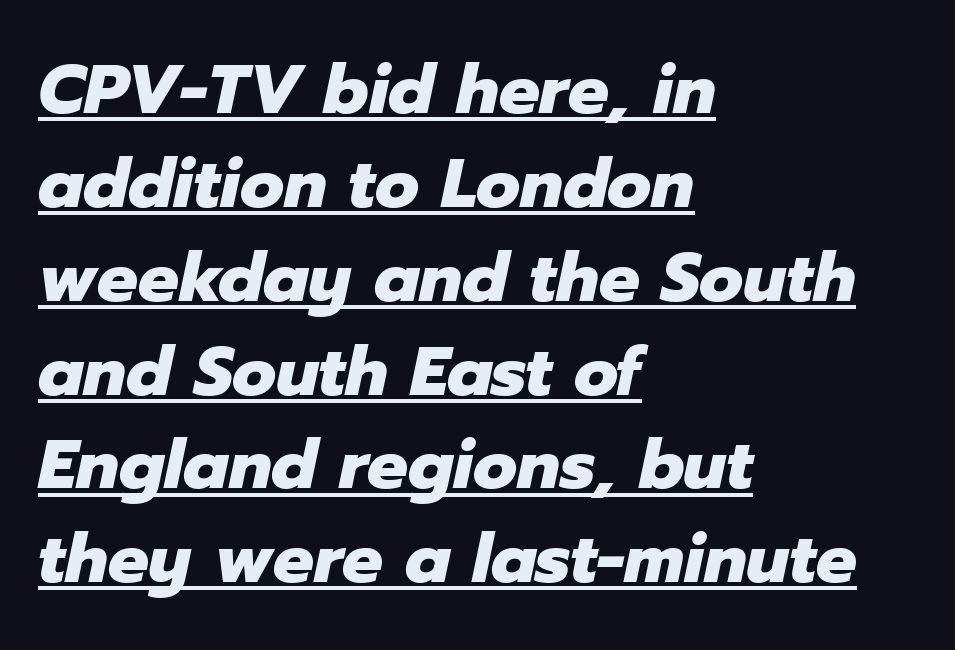
A typographer would call this underscored text. Summary of weight: heavy, a full bold. The space between consecutive lines is moderate. Short and long lines alike share a common starting point at left. Each word holds together tightly as a unit, with standard inter-letter gaps. The axis of the letterforms is tilted away from vertical.
